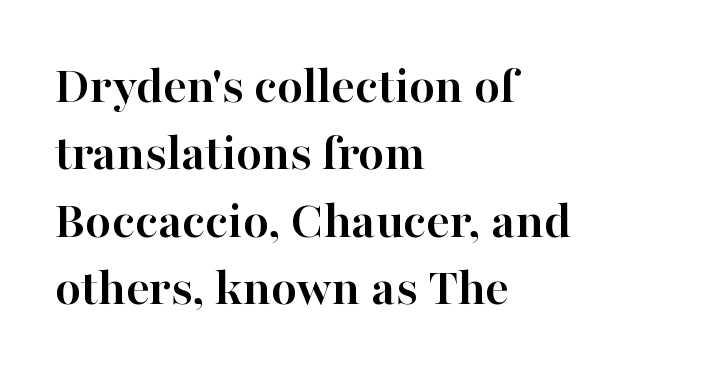
Q: Is the text bold? A: Yes.
Q: Is the text italic (slanted)? A: No, it is upright.
Q: Is the typeface a serif or a sans-serif typeface? A: Serif.
Q: Is the text underlined? A: No.
Q: How is the paragraph aligned? A: Left-aligned.
Q: Is the spacing between letters normal or unusually wide? A: Normal.
Q: Is the spacing between lines tight, normal or loose? A: Normal.
Q: Width (condensed, normal, or wide)? A: Normal.
Q: Stroke contrast? A: High.
Q: x-height? A: Medium.
Q: Monospaced? A: No.
